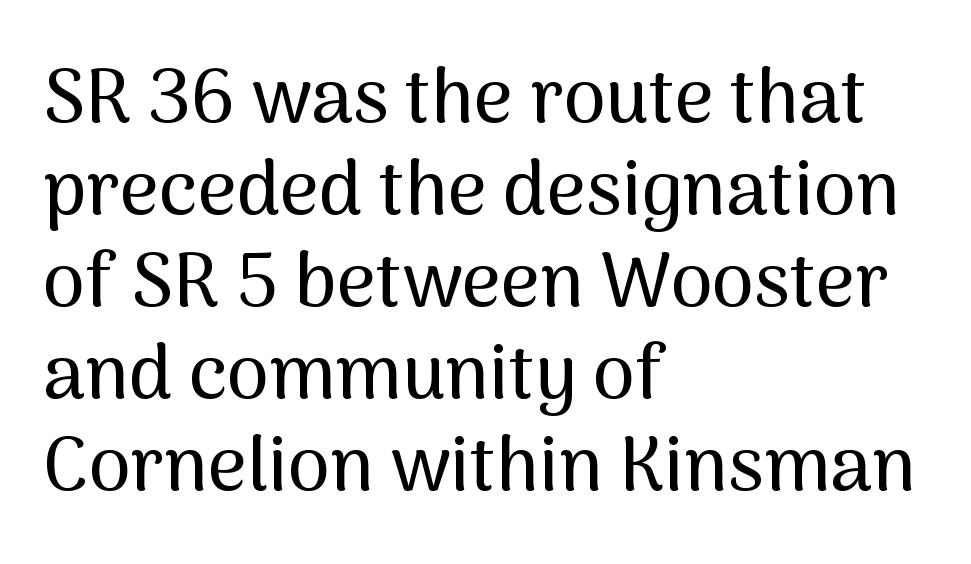
The image shows 76 px sans-serif type, upright; set left-aligned, line spacing 1.21x, normal letter spacing, not underlined; medium stroke contrast and a medium x-height.
